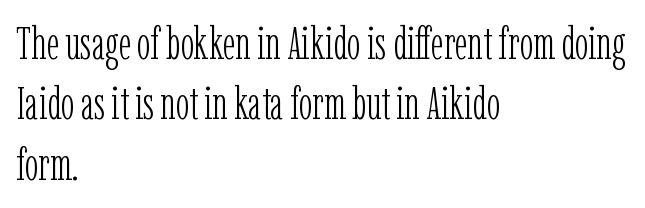
The image shows 45 px light, condensed serif type, upright; set left-aligned, normal line spacing (1.34x), normal letter spacing, not underlined; low stroke contrast and a medium x-height.
